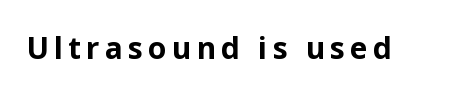
Q: Is the text bold? A: Yes.
Q: Is the text italic (slanted)? A: No, it is upright.
Q: Is the typeface a serif or a sans-serif typeface? A: Sans-serif.
Q: Is the text underlined? A: No.
Q: Width (condensed, normal, or wide)? A: Normal.
Q: Stroke contrast? A: Low.
Q: x-height? A: Medium.
Q: Monospaced? A: No.
